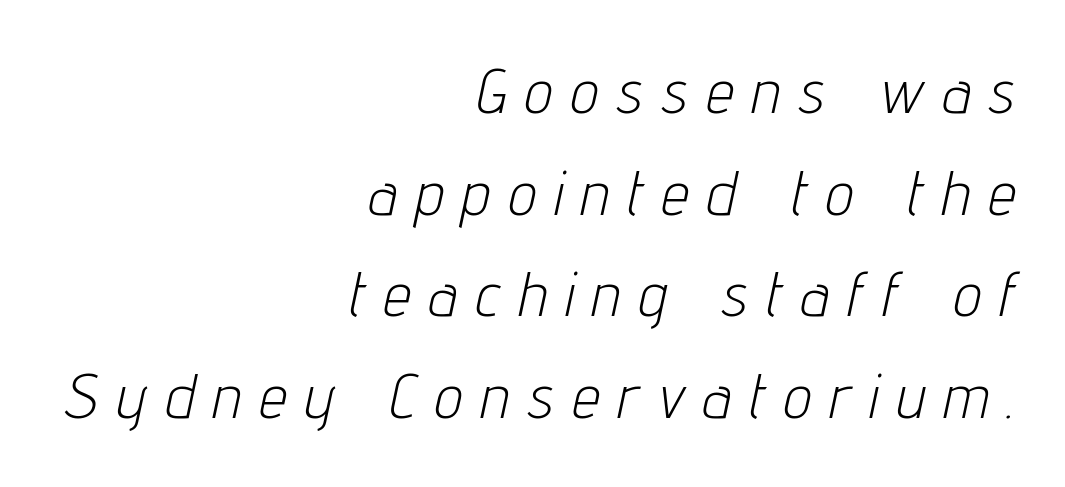
The image shows 62 px light, condensed type, italic (leaning right); set right-aligned, normal line spacing (1.64x), unusually wide letter spacing (+0.31 em), not underlined; low stroke contrast and a medium x-height.
